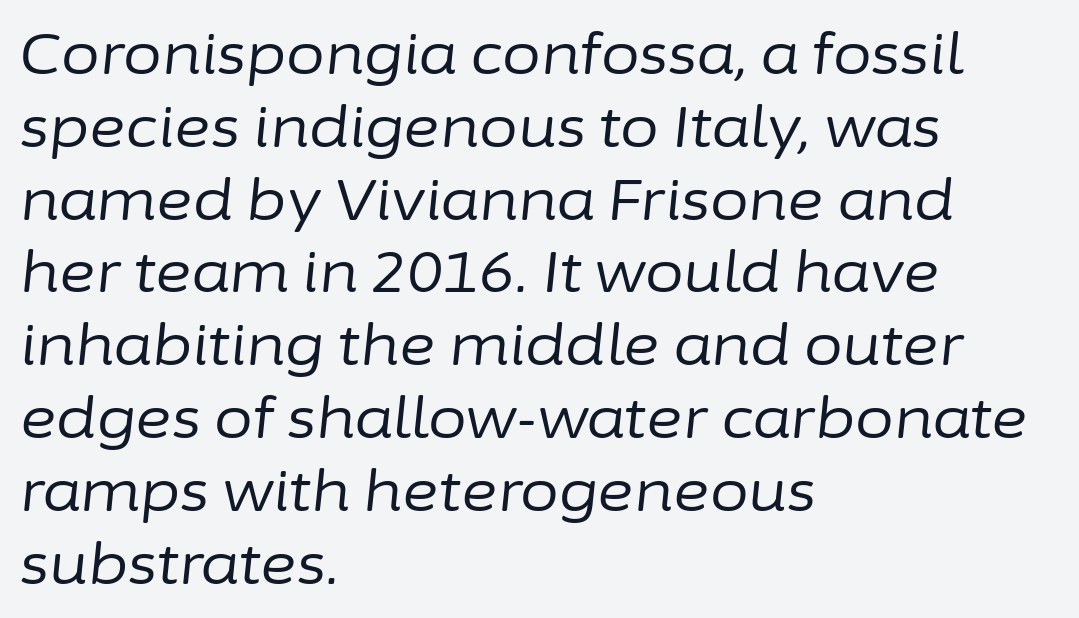
The paragraph has a hard left edge and a soft right edge. The passage shown leans; its letterforms are oblique. Letter spacing: default. Leading: standard.
